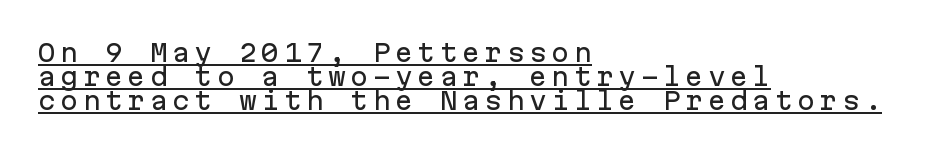
The image shows 24 px text type, upright; set left-aligned, tight line spacing (1.01x), underlined.
